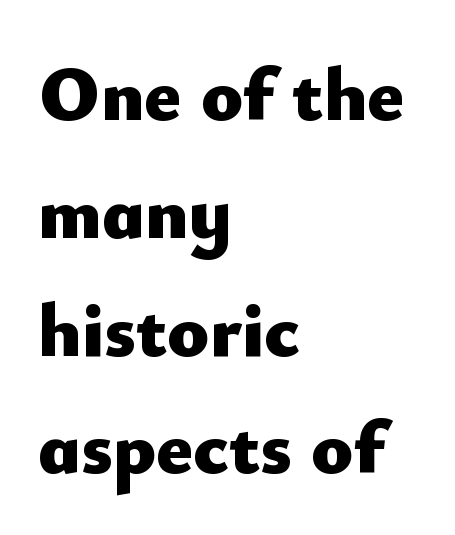
{"serif": "no", "italic": "no", "bold": "yes", "weight": "heavy", "width": "normal", "stroke_contrast": "low", "x_height": "small", "monospaced": "no", "underline": "no", "align": "left", "line_spacing": "normal", "line_spacing_ratio": 1.53, "letter_spacing": "normal", "letter_spacing_em": 0.0, "glyph_px": 77}
